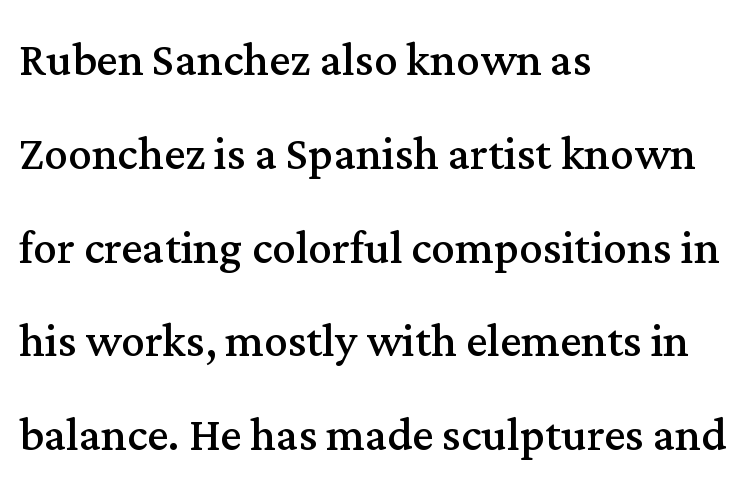
The characters display serif detailing at their extremities. Does the lettering tilt? It doesn't — this is upright. These lines are rendered in a variable-pitch font. Type without underlining. One glance says typical: line gaps are just what's usual. Where is the straight margin? On the left.
